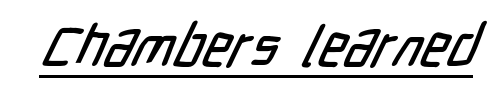
Q: Is the typeface a serif or a sans-serif typeface? A: Sans-serif.
Q: Is the text underlined? A: Yes.
Q: Is the spacing between letters normal or unusually wide? A: Normal.
Q: Width (condensed, normal, or wide)? A: Condensed.
Q: Stroke contrast? A: Low.
Q: x-height? A: Medium.
Q: Monospaced? A: No.
